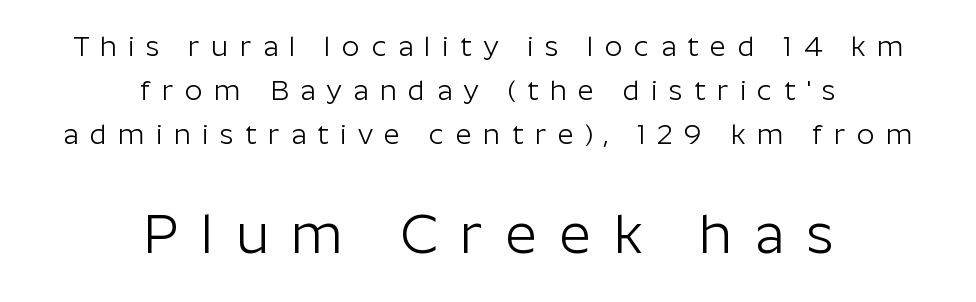
{"serif": "no", "italic": "no", "bold": "no", "weight": "light", "width": "normal", "stroke_contrast": "low", "x_height": "medium", "monospaced": "no", "underline": "no", "align": "center", "line_spacing": "normal", "line_spacing_ratio": 1.57, "letter_spacing": "wide", "letter_spacing_em": 0.41, "larger_block": "second", "size_ratio": 1.96, "glyph_px": 55}
